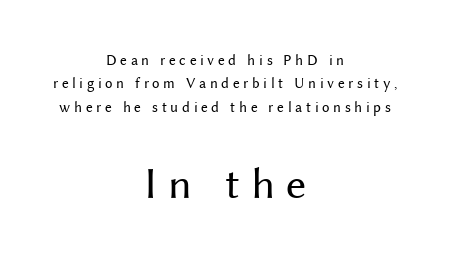
Q: Is the text bold? A: No.
Q: Is the text italic (slanted)? A: No, it is upright.
Q: Is the typeface a serif or a sans-serif typeface? A: Sans-serif.
Q: Is the text underlined? A: No.
Q: How is the paragraph aligned? A: Centered.
Q: Is the spacing between letters normal or unusually wide? A: Unusually wide.
Q: Is the spacing between lines tight, normal or loose? A: Normal.
Q: Which block of text is set in a larger size, the first (top) or the second (bottom)? A: The second (bottom) one.
Q: Width (condensed, normal, or wide)? A: Normal.
Q: Stroke contrast? A: Medium.
Q: x-height? A: Medium.
Q: Monospaced? A: No.
